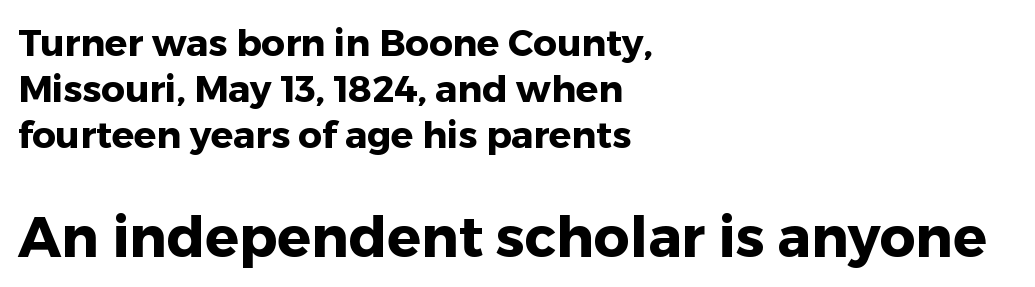
Q: Is the text bold? A: Yes.
Q: Is the text italic (slanted)? A: No, it is upright.
Q: Is the typeface a serif or a sans-serif typeface? A: Sans-serif.
Q: Is the text underlined? A: No.
Q: How is the paragraph aligned? A: Left-aligned.
Q: Is the spacing between letters normal or unusually wide? A: Normal.
Q: Which block of text is set in a larger size, the first (top) or the second (bottom)? A: The second (bottom) one.
Q: Width (condensed, normal, or wide)? A: Normal.
Q: Stroke contrast? A: Low.
Q: x-height? A: Medium.
Q: Monospaced? A: No.
